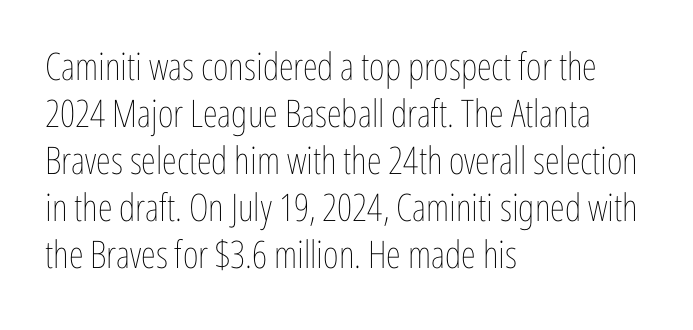
Spacing between characters is what you'd get straight out of the box. The cut favours lightness, reaching ordinary text weight at its darkest. Honestly, there is no underline to notice here at all. These lines are rendered in a variable-pitch font. Casual observation: everything's shoved over to the left.
